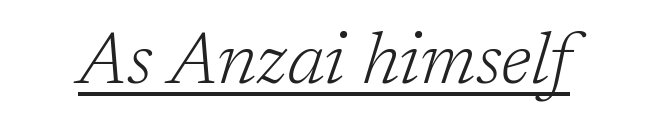
{"serif": "yes", "italic": "yes", "lean": "right", "slant_degrees": 17, "bold": "no", "weight": "light", "width": "normal", "stroke_contrast": "low", "x_height": "medium", "monospaced": "no", "underline": "yes", "letter_spacing": "normal", "letter_spacing_em": 0.0, "glyph_px": 72}
